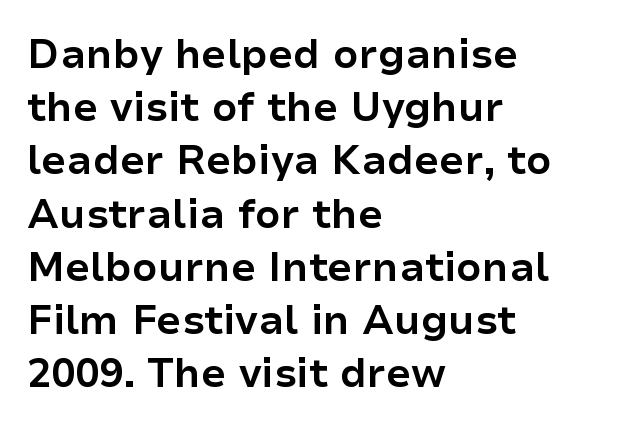
{"serif": "no", "italic": "no", "bold": "yes", "weight": "bold", "width": "normal", "stroke_contrast": "low", "x_height": "medium", "monospaced": "no", "underline": "no", "align": "left", "line_spacing": "normal", "line_spacing_ratio": 1.33, "letter_spacing": "normal", "letter_spacing_em": 0.0, "glyph_px": 40}
